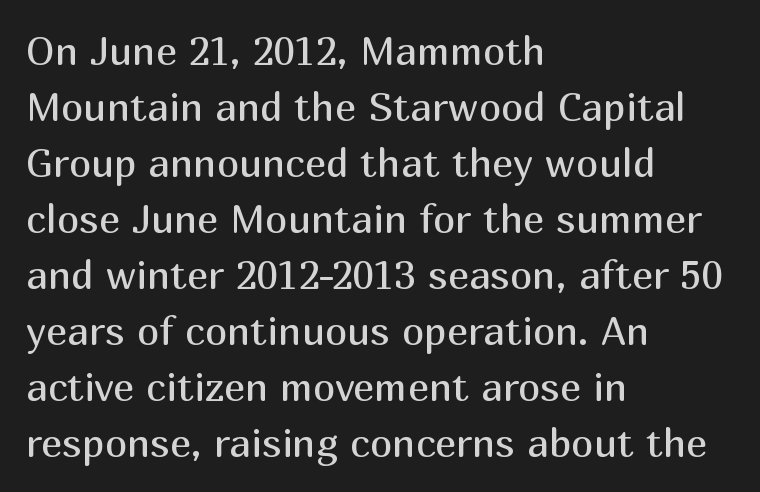
The image shows 40 px regular-weight sans-serif type, upright; set left-aligned, normal line spacing (1.4x), normal letter spacing, not underlined; medium stroke contrast and a medium x-height.
